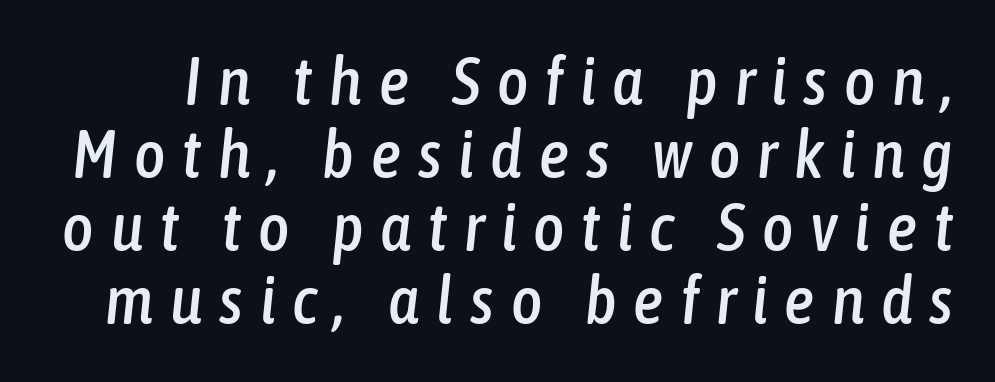
Q: Is the text italic (slanted)? A: Yes, it leans right by about 6 degrees.
Q: Is the text underlined? A: No.
Q: Is the spacing between letters normal or unusually wide? A: Unusually wide.
Q: Is the spacing between lines tight, normal or loose? A: Tight.
Q: Width (condensed, normal, or wide)? A: Condensed.
Q: Stroke contrast? A: Low.
Q: x-height? A: Medium.
Q: Monospaced? A: No.
